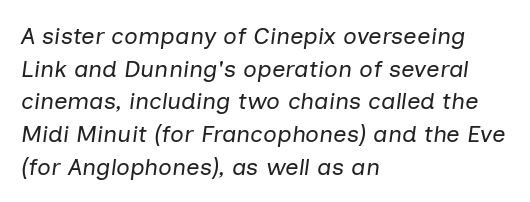
The image shows 24 px text type, italic (leaning right); set left-aligned, normal line spacing (1.36x), normal letter spacing, not underlined.
